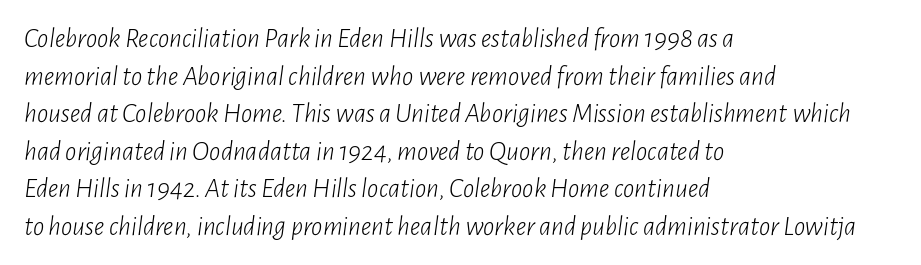
{"italic": "yes", "lean": "right", "slant_degrees": 7, "bold": "no", "weight": "light", "width": "condensed", "stroke_contrast": "low", "x_height": "medium", "monospaced": "no", "underline": "no", "align": "left", "line_spacing": "normal", "line_spacing_ratio": 1.34, "letter_spacing": "normal", "letter_spacing_em": 0.0, "glyph_px": 28}
